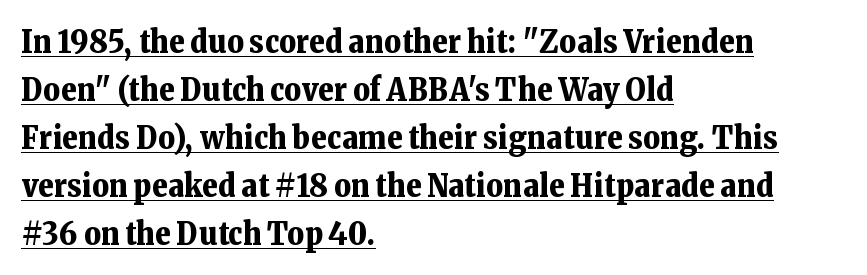
Nothing unusual about the tracking: characters are spaced as the font intends. Proportional: the letters do not fall into vertical columns. The font is running at its bold setting. This is underlined copy, the kind a proofreader might mark for attention. Does the leading feel generous? No, just average. When letters stand straight like this, we call the style roman or upright.
